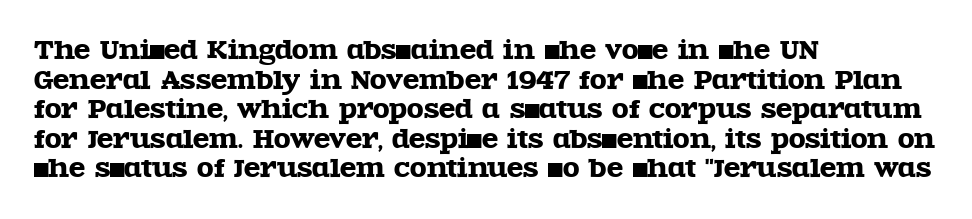
Q: Is the text italic (slanted)? A: No, it is upright.
Q: Is the text underlined? A: No.
Q: How is the paragraph aligned? A: Left-aligned.
Q: Is the spacing between letters normal or unusually wide? A: Normal.
